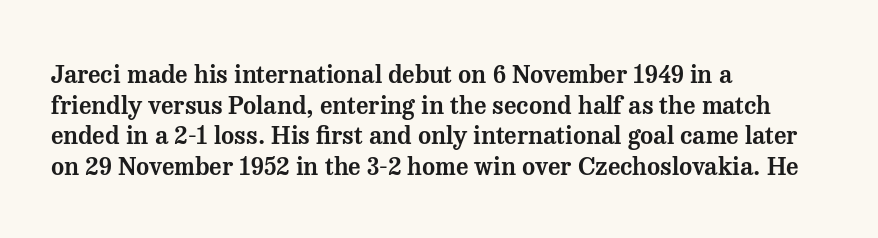
Which margin do the lines hug? The left one — the right edge is uneven. Bare-footed words on every line. Here the glyphs are tracked normally, forming tight word shapes. Does the lettering tilt? It doesn't — this is upright.
